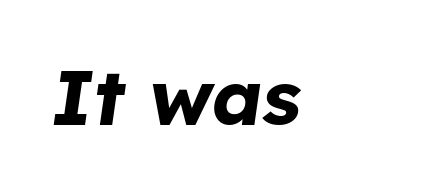
The image shows 77 px bold type, italic (leaning right); set normal letter spacing, not underlined; low stroke contrast and a medium x-height.
